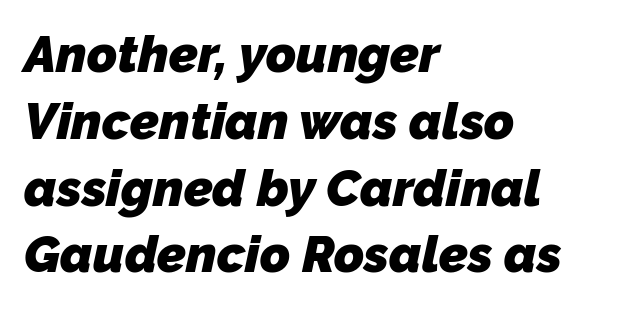
Q: Is the text bold? A: Yes.
Q: Is the typeface a serif or a sans-serif typeface? A: Sans-serif.
Q: Is the text underlined? A: No.
Q: How is the paragraph aligned? A: Left-aligned.
Q: Is the spacing between letters normal or unusually wide? A: Normal.
Q: Is the spacing between lines tight, normal or loose? A: Normal.
Q: Width (condensed, normal, or wide)? A: Normal.
Q: Stroke contrast? A: Low.
Q: x-height? A: Medium.
Q: Monospaced? A: No.
